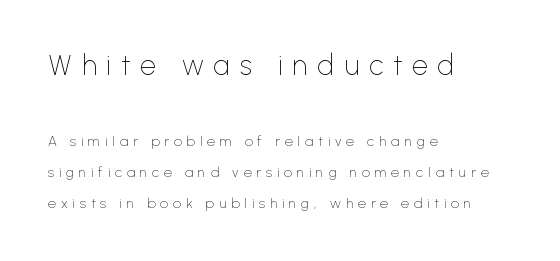
The image shows 28 px thin sans-serif type, upright; set left-aligned, loose line spacing (2.21x), unusually wide letter spacing (+0.35 em), not underlined; the first (top) block is 2.0x larger; low stroke contrast and a medium x-height.
